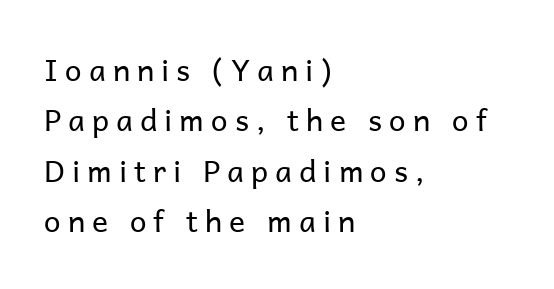
Q: Is the text bold? A: No.
Q: Is the text italic (slanted)? A: No, it is upright.
Q: Is the typeface a serif or a sans-serif typeface? A: Sans-serif.
Q: Is the text underlined? A: No.
Q: How is the paragraph aligned? A: Left-aligned.
Q: Is the spacing between letters normal or unusually wide? A: Unusually wide.
Q: Is the spacing between lines tight, normal or loose? A: Normal.
Q: Width (condensed, normal, or wide)? A: Normal.
Q: Stroke contrast? A: Low.
Q: x-height? A: Medium.
Q: Monospaced? A: No.
